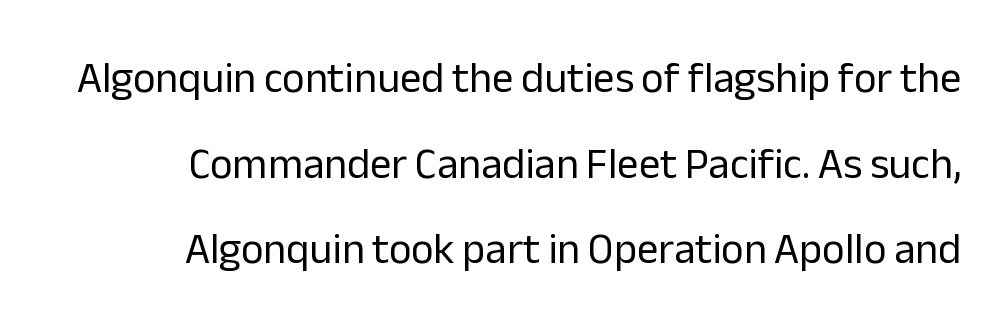
No italicization has been applied; the sample stays upright. The gap between lines stays unmarked. Each new line begins a long way beneath the previous one. Tracking value appears to be zero — textbook default spacing. Short and long lines alike share a common ending point at right. Note: no serifs on the glyphs.
